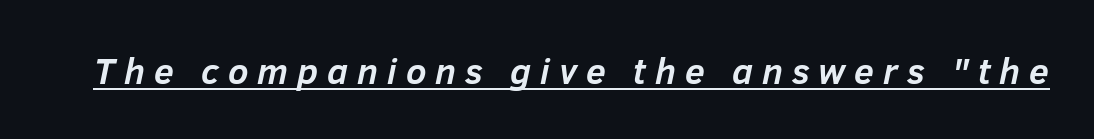
{"italic": "yes", "lean": "right", "slant_degrees": 12, "bold": "yes", "weight": "semibold", "width": "normal", "stroke_contrast": "low", "x_height": "medium", "monospaced": "no", "underline": "yes", "letter_spacing": "wide", "letter_spacing_em": 0.25, "glyph_px": 36}
